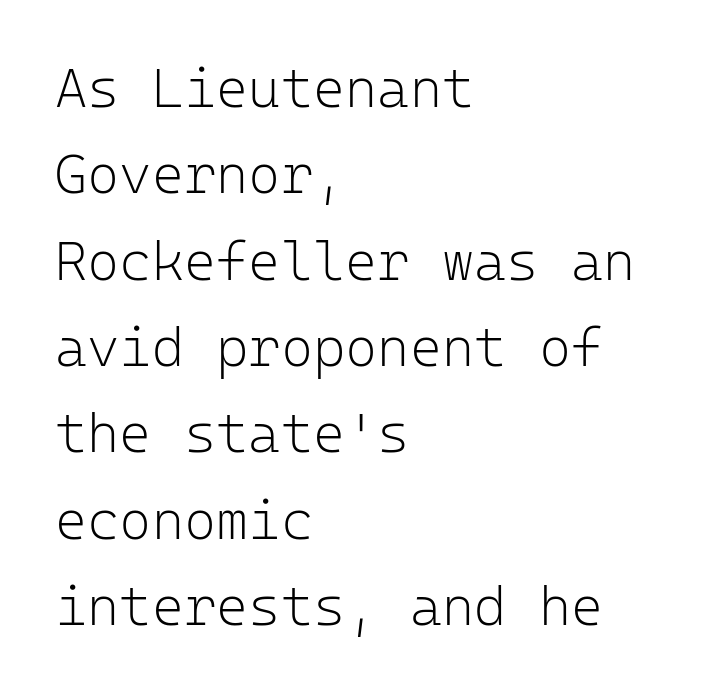
The image shows 55 px light sans-serif type, upright, monospaced; set left-aligned, normal line spacing (1.57x), normal letter spacing, not underlined; low stroke contrast and a medium x-height.
